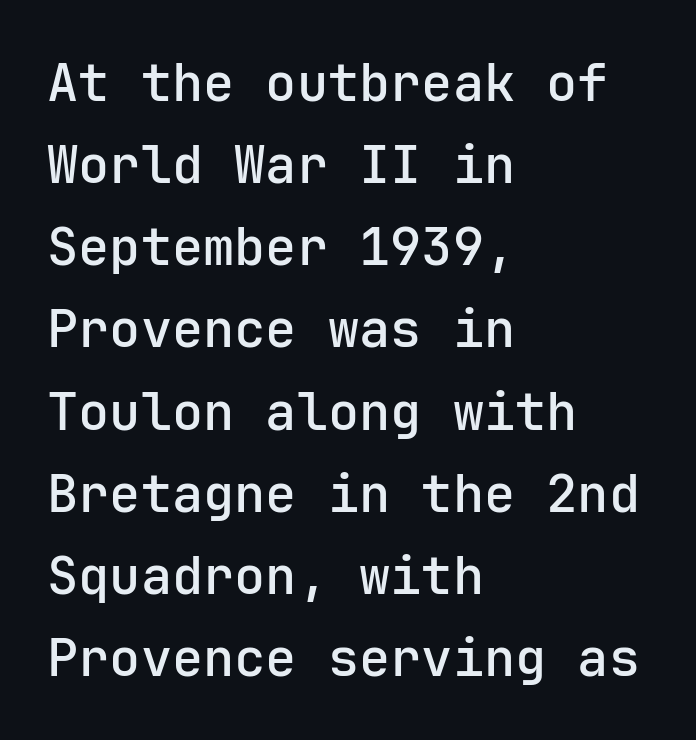
A typesetter would call this monospace, since all characters share one set width. The font's upright variant was chosen for this text. Layout note: lines flush left. The strip under each line holds only bare page. A typesetter would call this zero additional tracking. The space between consecutive lines is moderate.
